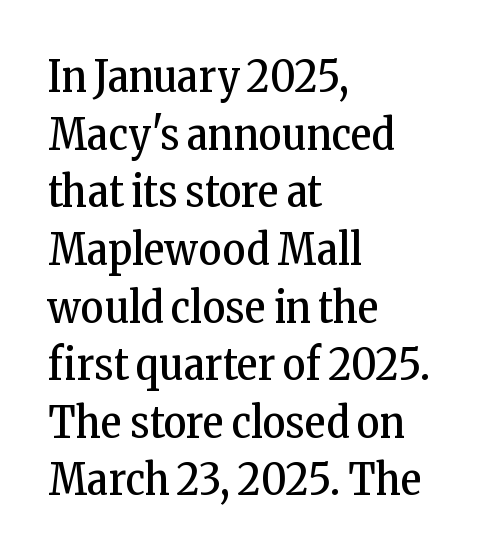
{"serif": "yes", "italic": "no", "bold": "no", "weight": "regular", "width": "condensed", "stroke_contrast": "low", "x_height": "medium", "monospaced": "no", "underline": "no", "align": "left", "line_spacing": "normal", "line_spacing_ratio": 1.31, "letter_spacing": "normal", "letter_spacing_em": 0.0, "glyph_px": 44}
